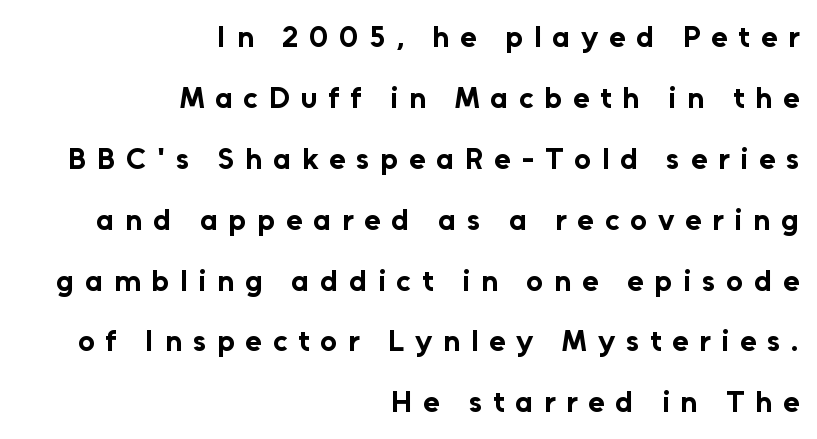
The image shows 30 px bold sans-serif type, upright; set right-aligned, loose line spacing (2.03x), unusually wide letter spacing (+0.36 em), not underlined; low stroke contrast and a medium x-height.
